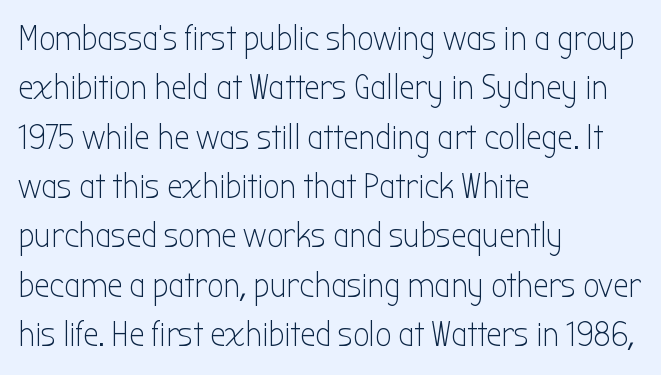
Q: Is the text bold? A: No.
Q: Is the text italic (slanted)? A: No, it is upright.
Q: Is the typeface a serif or a sans-serif typeface? A: Sans-serif.
Q: Is the text underlined? A: No.
Q: How is the paragraph aligned? A: Left-aligned.
Q: Is the spacing between letters normal or unusually wide? A: Normal.
Q: Is the spacing between lines tight, normal or loose? A: Normal.
Q: Width (condensed, normal, or wide)? A: Condensed.
Q: Stroke contrast? A: Low.
Q: x-height? A: Medium.
Q: Monospaced? A: No.
